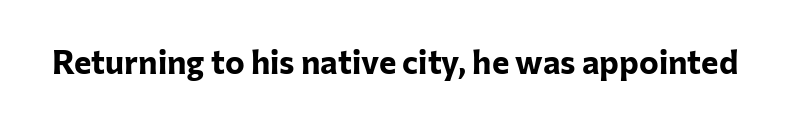
The image shows 33 px bold sans-serif type, upright; set normal letter spacing, not underlined; low stroke contrast and a medium x-height.
